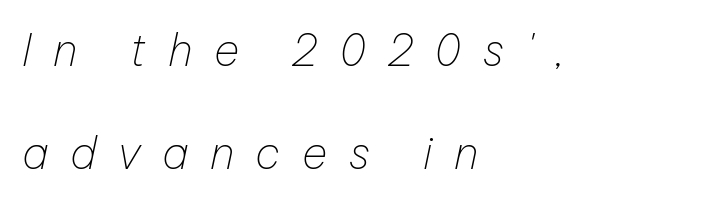
Q: Is the text bold? A: No.
Q: Is the text italic (slanted)? A: Yes, it leans right by about 12 degrees.
Q: Is the text underlined? A: No.
Q: How is the paragraph aligned? A: Left-aligned.
Q: Is the spacing between letters normal or unusually wide? A: Unusually wide.
Q: Is the spacing between lines tight, normal or loose? A: Loose.
Q: Width (condensed, normal, or wide)? A: Normal.
Q: Stroke contrast? A: Low.
Q: x-height? A: Medium.
Q: Monospaced? A: No.
